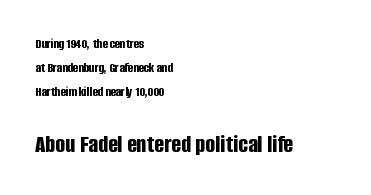
{"italic": "no", "bold": "yes", "underline": "no", "align": "left", "line_spacing_ratio": 1.71, "letter_spacing": "normal", "letter_spacing_em": 0.0, "larger_block": "second", "size_ratio": 1.86, "glyph_px": 26}
